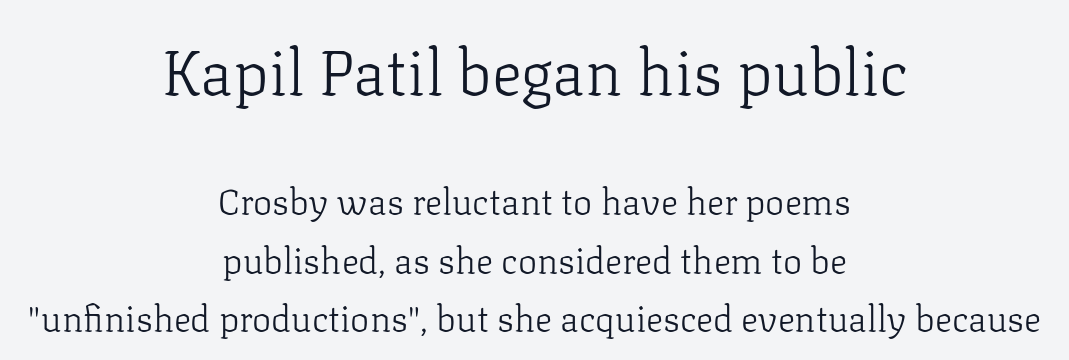
Q: Is the text bold? A: No.
Q: Is the text italic (slanted)? A: No, it is upright.
Q: Is the typeface a serif or a sans-serif typeface? A: Serif.
Q: Is the text underlined? A: No.
Q: How is the paragraph aligned? A: Centered.
Q: Is the spacing between letters normal or unusually wide? A: Normal.
Q: Is the spacing between lines tight, normal or loose? A: Normal.
Q: Which block of text is set in a larger size, the first (top) or the second (bottom)? A: The first (top) one.
Q: Width (condensed, normal, or wide)? A: Normal.
Q: Stroke contrast? A: Low.
Q: x-height? A: Medium.
Q: Monospaced? A: No.
